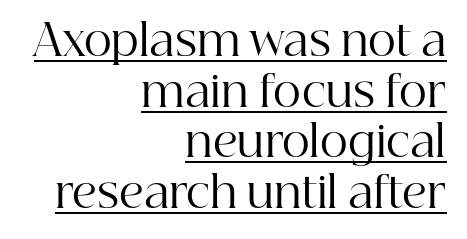
The image shows 43 px regular-weight serif type, upright; set right-aligned, line spacing 1.18x, normal letter spacing, underlined; high stroke contrast and a medium x-height.
